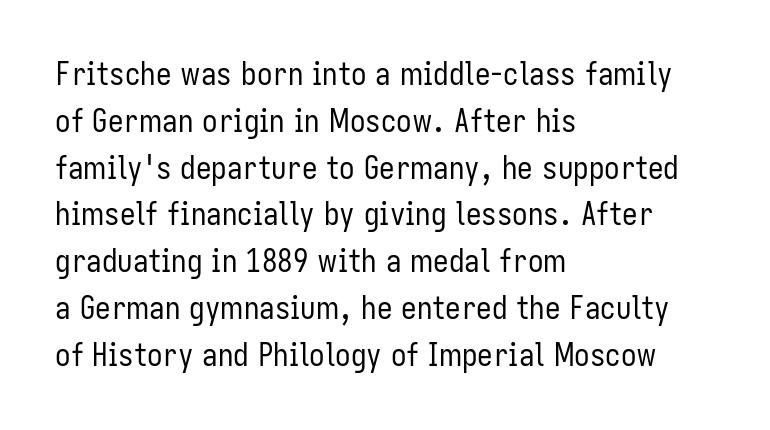
Do the characters align in a grid? No, the font is proportional. Descenders are the only things crossing below the line. Vertical stems look standard width or narrower in stroke. This is sans-serif lettering, the kind often seen on screens and signage. Notice how the passage keeps a crisp vertical edge on the left only.
